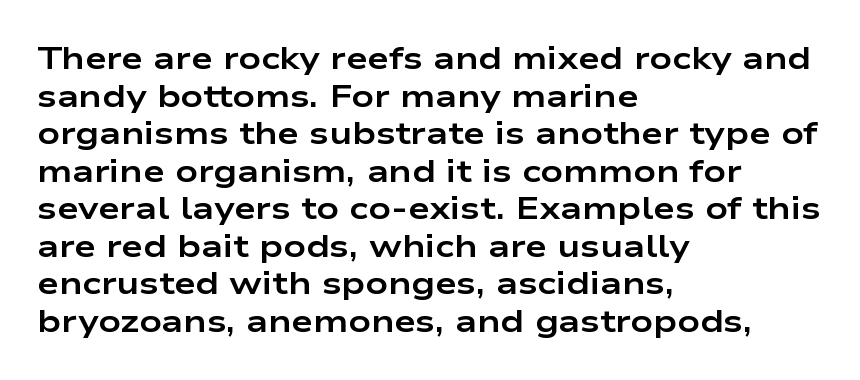
The image shows 31 px bold, wide sans-serif type, upright; set left-aligned, line spacing 1.21x, normal letter spacing, not underlined; low stroke contrast and a medium x-height.
